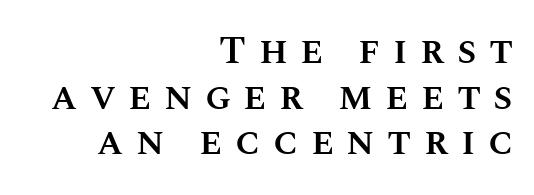
{"italic": "no", "bold": "semi", "weight": "semibold", "width": "normal", "stroke_contrast": "medium", "x_height": "large", "monospaced": "no", "underline": "no", "align": "right", "line_spacing_ratio": 1.17, "letter_spacing": "wide", "letter_spacing_em": 0.32, "glyph_px": 39}
